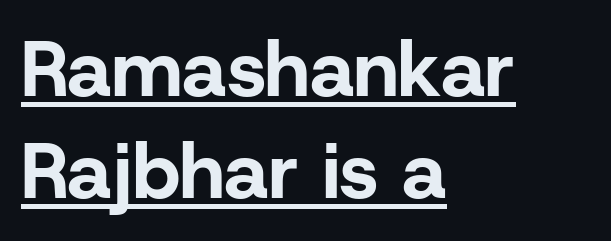
The tracking reads as untouched default to a designer's eye. The face used here is a sans, in the tradition of grotesques and geometrics. Horizontal bands of white between lines are of average thickness. The typesetting leans heavy: a genuine bold. Think of a printed novel: that variable character pitch is what you see here.
